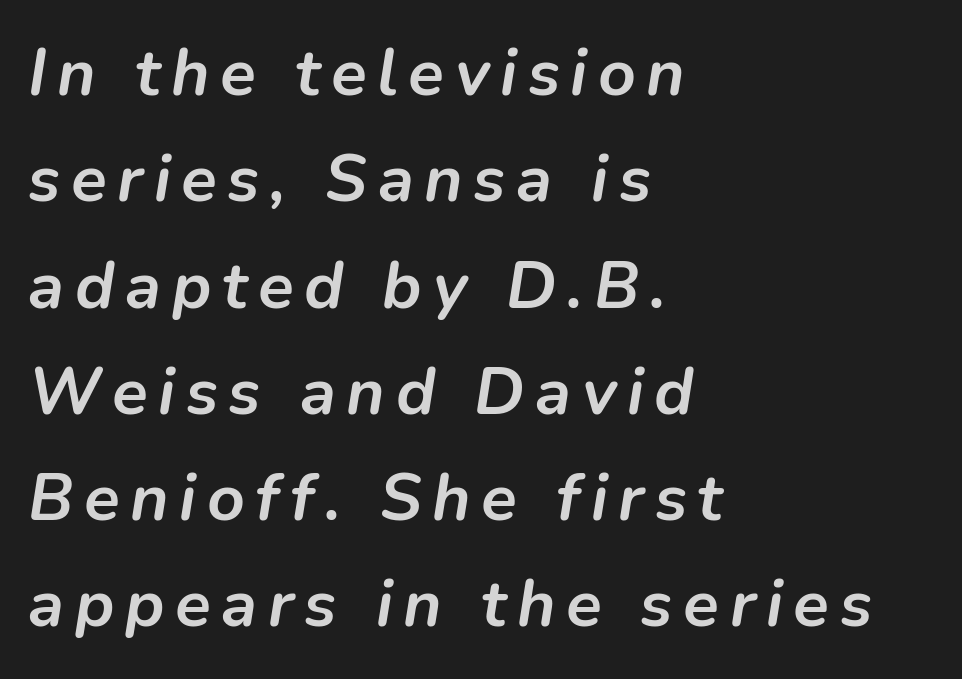
{"italic": "yes", "lean": "right", "slant_degrees": 9, "bold": "yes", "weight": "semibold", "width": "normal", "stroke_contrast": "low", "x_height": "medium", "monospaced": "no", "underline": "no", "align": "left", "line_spacing": "normal", "line_spacing_ratio": 1.61, "glyph_px": 66}
